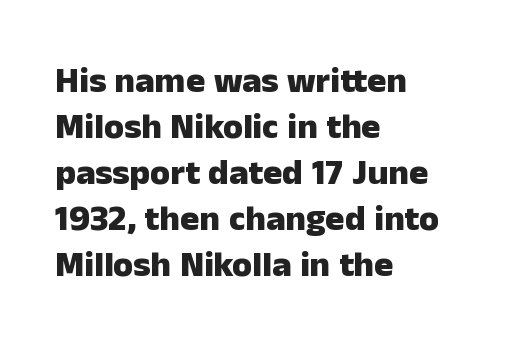
The image shows 36 px heavy sans-serif type, upright; set left-aligned, normal line spacing (1.28x), normal letter spacing, not underlined; low stroke contrast and a medium x-height.
